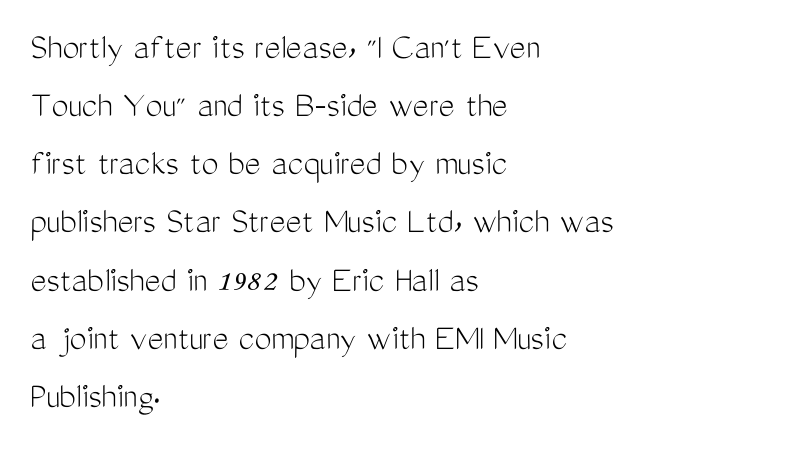
The image shows 38 px light, condensed sans-serif type, upright; set left-aligned, normal line spacing (1.53x), normal letter spacing, not underlined; medium stroke contrast and a medium x-height.
